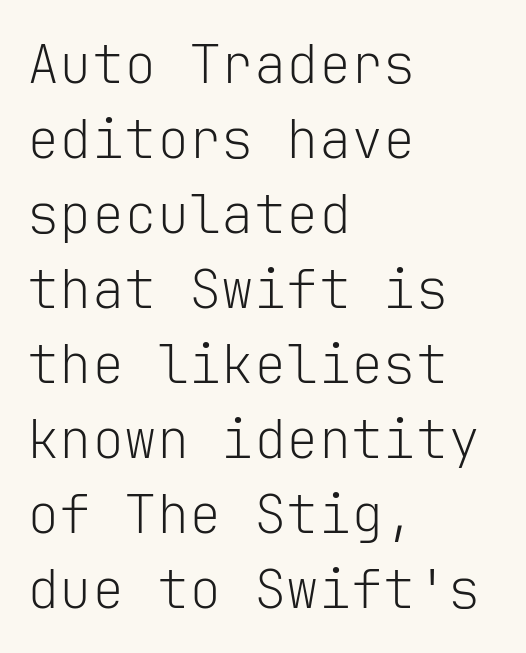
Q: Is the text bold? A: No.
Q: Is the text italic (slanted)? A: No, it is upright.
Q: Is the typeface a serif or a sans-serif typeface? A: Sans-serif.
Q: Is the text underlined? A: No.
Q: How is the paragraph aligned? A: Left-aligned.
Q: Is the spacing between letters normal or unusually wide? A: Normal.
Q: Is the spacing between lines tight, normal or loose? A: Normal.
Q: Width (condensed, normal, or wide)? A: Normal.
Q: Stroke contrast? A: Low.
Q: x-height? A: Medium.
Q: Monospaced? A: Yes.
